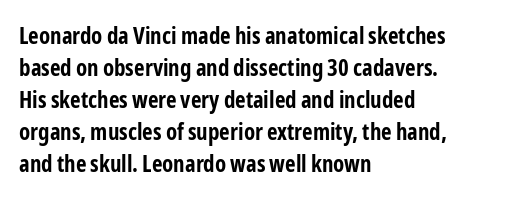
The image shows 23 px bold type, upright; set left-aligned, normal line spacing (1.39x), normal letter spacing, not underlined.
